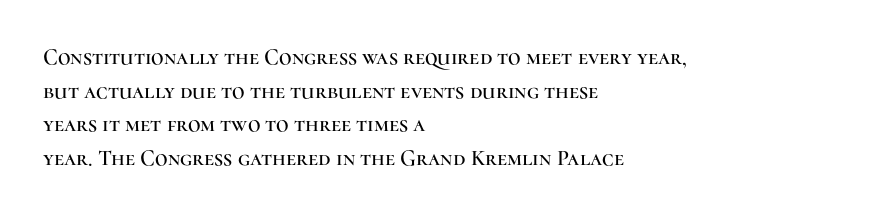
The image shows 22 px text type, upright; set left-aligned, normal line spacing (1.53x), normal letter spacing, not underlined.
